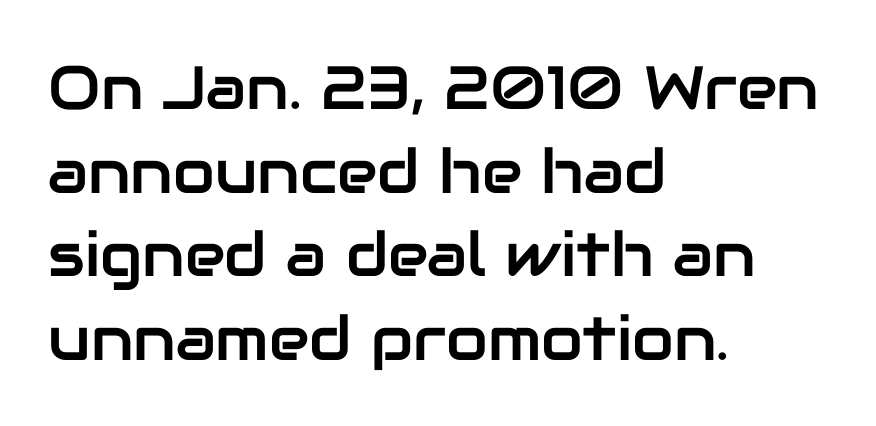
Regarding leading, the lines here are spaced in the standard way. A clean baseline with only descenders dipping below it. The specimen reads as upright at a glance. Short and long lines alike share a common starting point at left. These lines are composed in type without serifs. The letters advance in unequal steps, a hallmark of proportional type.
